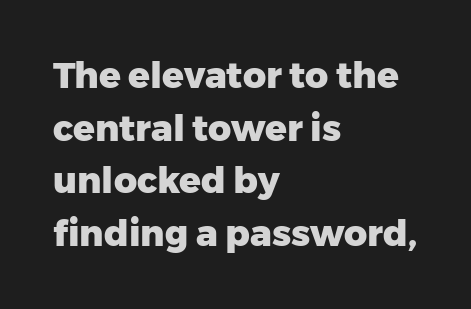
When letters stand straight like this, we call the style roman or upright. All the whitespace from short lines collects on the right. The rendering shows plain stroke endings on the letterforms — a sans-serif design. Spacing between characters is what you'd get straight out of the box. Baseline-to-baseline distance is the conventional proportion of letter height.
